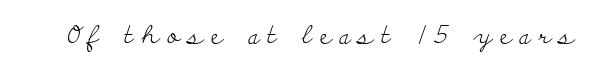
{"bold": "no", "underline": "no", "letter_spacing": "wide", "letter_spacing_em": 0.32, "glyph_px": 25}
